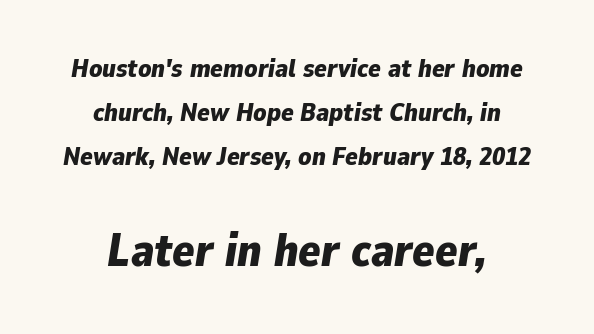
The gap between lines stays unmarked. In terms of posture, this sample is oblique. The emphasis by scale lands on block number two, below. Compared with typical paragraphs, the rows here are spaced about the same. Horizontally, the lines are justified to the midpoint only. In terms of weight, the rendering is a true, heavy bold.
